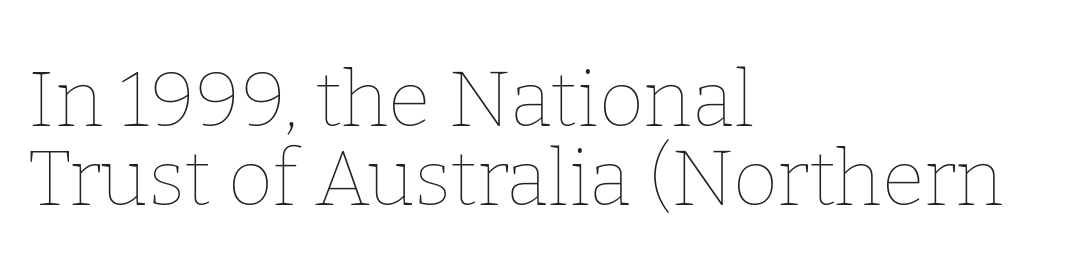
This rendering uses left alignment, leaving the right contour irregular. Reading down the column, the eye jumps only a short way to each next line. Bare-footed words on every line. Do the characters align in a grid? No, the font is proportional. The lettering stays uniformly vertical, giving the passage a roman look. Each word holds together tightly as a unit, with standard inter-letter gaps.
